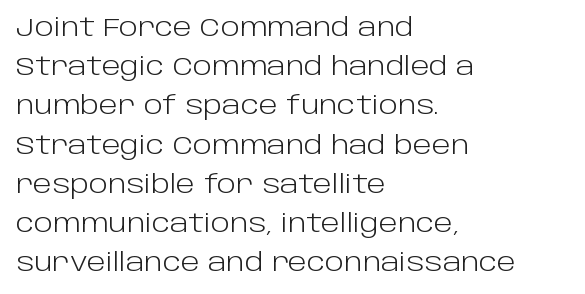
{"italic": "no", "bold": "no", "underline": "no", "align": "left", "line_spacing": "normal", "line_spacing_ratio": 1.57, "letter_spacing": "normal", "letter_spacing_em": 0.0, "glyph_px": 25}
